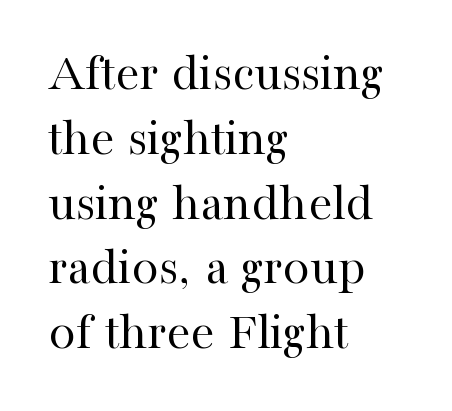
{"serif": "yes", "italic": "no", "bold": "no", "weight": "regular", "width": "normal", "stroke_contrast": "high", "x_height": "medium", "monospaced": "no", "underline": "no", "align": "left", "line_spacing_ratio": 1.2, "letter_spacing": "normal", "letter_spacing_em": 0.0, "glyph_px": 54}
